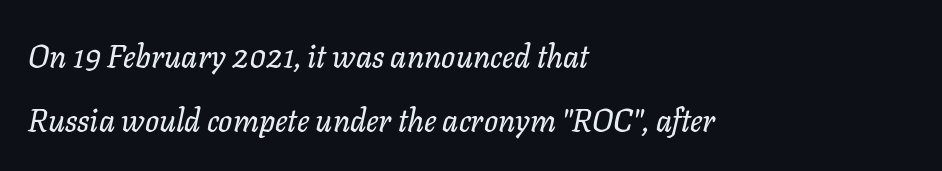
The image shows 31 px text type, italic (leaning right); set left-aligned, loose line spacing (2.07x), normal letter spacing, not underlined; low stroke contrast and a medium x-height.
